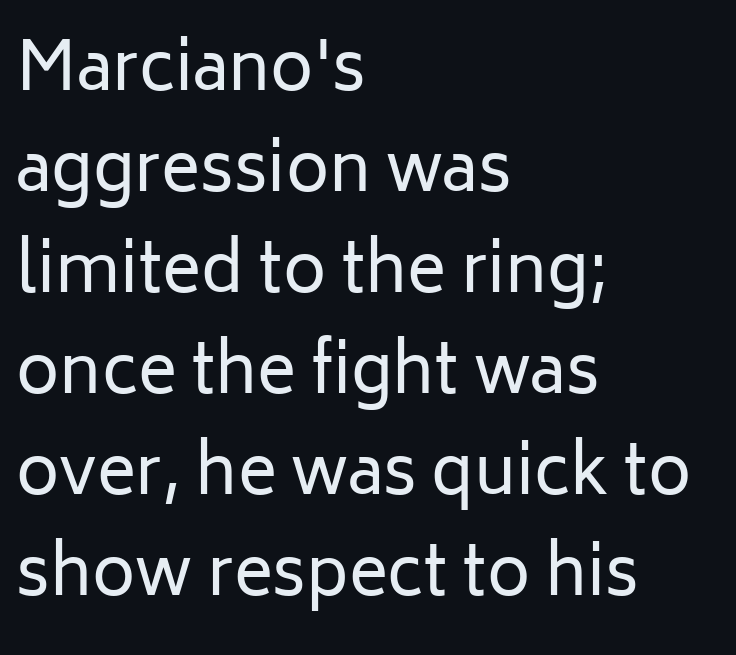
Here the glyphs are tracked normally, forming tight word shapes. These lines were composed using upright roman letters. The line-height multiplier appears to be the usual default. Looks like regular typesetting: each glyph gets only the width it needs. Nothing heavy about these letters — not bold at all. Check the space under the baseline: it is left empty.
